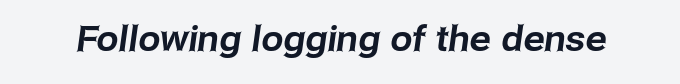
Q: Is the typeface a serif or a sans-serif typeface? A: Sans-serif.
Q: Is the text underlined? A: No.
Q: Is the spacing between letters normal or unusually wide? A: Normal.
Q: Width (condensed, normal, or wide)? A: Normal.
Q: Stroke contrast? A: Low.
Q: x-height? A: Medium.
Q: Monospaced? A: No.
